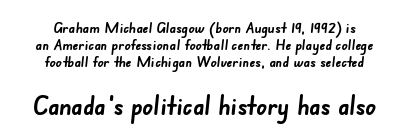
Q: Is the text bold? A: Yes.
Q: Is the text underlined? A: No.
Q: Is the spacing between letters normal or unusually wide? A: Normal.
Q: Is the spacing between lines tight, normal or loose? A: Tight.
Q: Which block of text is set in a larger size, the first (top) or the second (bottom)? A: The second (bottom) one.
